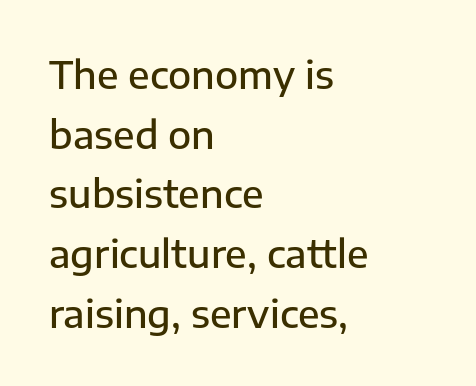
The image shows 38 px semibold sans-serif type, upright; set left-aligned, normal line spacing (1.57x), normal letter spacing, not underlined; low stroke contrast and a medium x-height.
